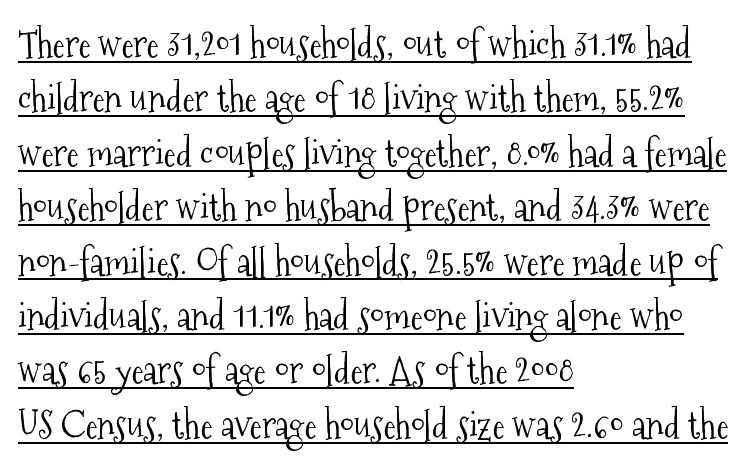
The image shows 37 px light, condensed serif type, upright; set left-aligned, normal line spacing (1.47x), normal letter spacing, underlined; medium stroke contrast and a medium x-height.
